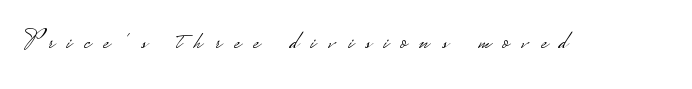
The image shows 26 px text type; set unusually wide letter spacing (+0.49 em), not underlined.
